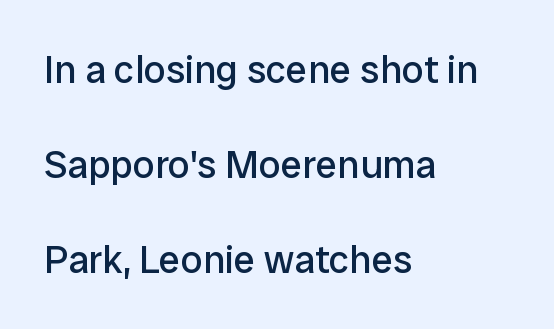
Q: Is the text bold? A: No.
Q: Is the text italic (slanted)? A: No, it is upright.
Q: Is the typeface a serif or a sans-serif typeface? A: Sans-serif.
Q: Is the text underlined? A: No.
Q: How is the paragraph aligned? A: Left-aligned.
Q: Is the spacing between letters normal or unusually wide? A: Normal.
Q: Is the spacing between lines tight, normal or loose? A: Loose.
Q: Width (condensed, normal, or wide)? A: Normal.
Q: Stroke contrast? A: Low.
Q: x-height? A: Medium.
Q: Monospaced? A: No.
